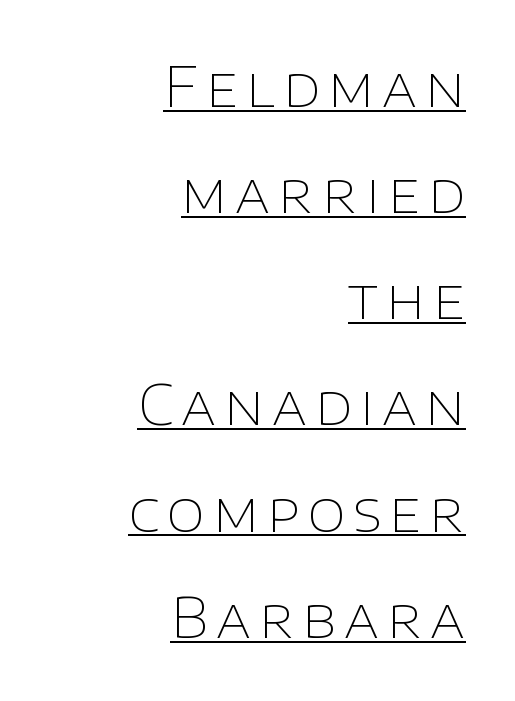
Q: Is the text bold? A: No.
Q: Is the text italic (slanted)? A: No, it is upright.
Q: Is the typeface a serif or a sans-serif typeface? A: Sans-serif.
Q: Is the text underlined? A: Yes.
Q: How is the paragraph aligned? A: Right-aligned.
Q: Is the spacing between lines tight, normal or loose? A: Loose.
Q: Width (condensed, normal, or wide)? A: Normal.
Q: Stroke contrast? A: Low.
Q: x-height? A: Large.
Q: Monospaced? A: No.
